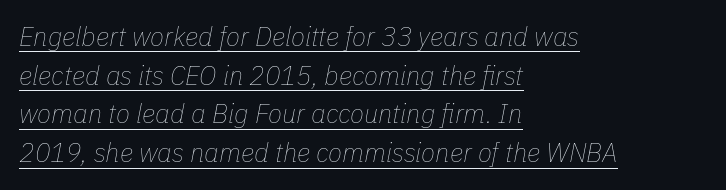
Vertically, the passage feels balanced, rows spaced as you'd expect. Is the letter spacing exaggerated? No — it looks like the ordinary default. The typography opts for an oblique posture over an upright one. These lines are set flush left with a ragged right edge. Is this a heavy cut? Hardly; it is regular or lighter.
